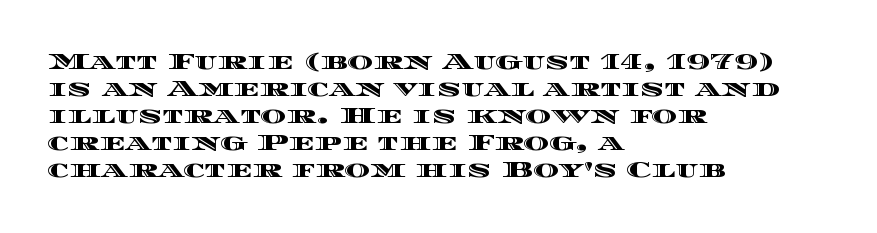
The horizontal fit of the characters is conventional and even. The typesetter chose a ragged-right arrangement here. Upright lettering throughout. The specimen omits any rule beneath the text block's lines.
